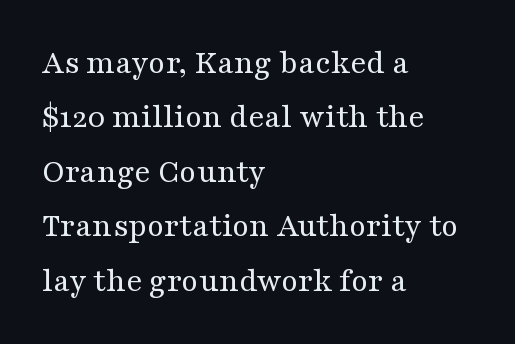
{"serif": "yes", "italic": "no", "bold": "no", "weight": "regular", "width": "wide", "stroke_contrast": "medium", "x_height": "medium", "monospaced": "no", "underline": "no", "align": "left", "line_spacing": "normal", "line_spacing_ratio": 1.6, "letter_spacing": "normal", "letter_spacing_em": 0.0, "glyph_px": 34}
